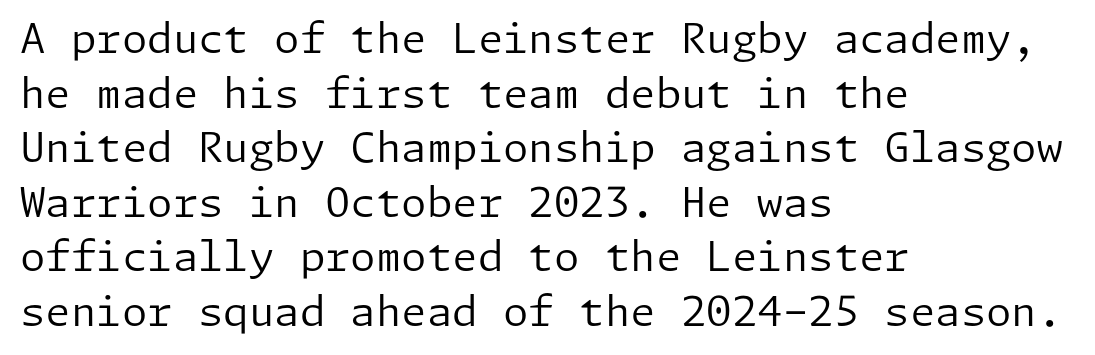
A typesetter would call this zero additional tracking. Reading down the block, your eye returns to a fixed left position each line. The lettering stays uniformly vertical, giving the passage a roman look. Serifs: no, the terminals of the letterforms are clean.
